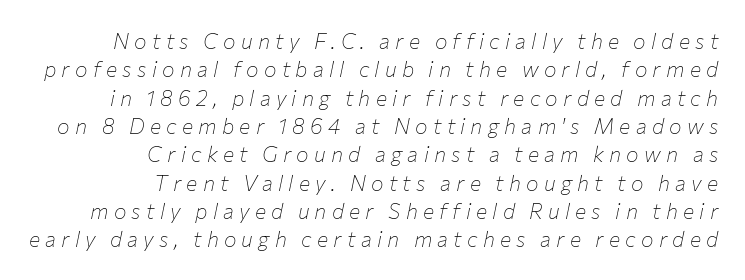
The image shows 21 px text type, italic (leaning right); set right-aligned, normal line spacing (1.35x), unusually wide letter spacing (+0.25 em), not underlined.
